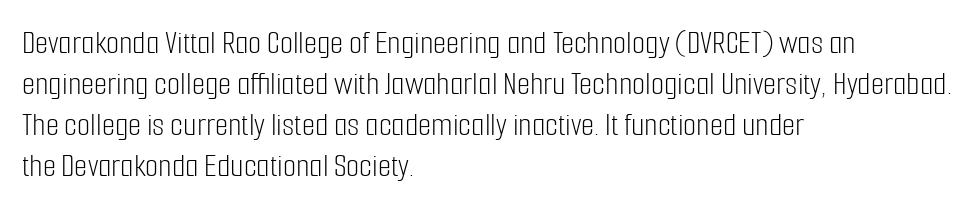
Horizontally, the lines are justified to the leading edge only. Do the characters align in a grid? No, the font is proportional. The space directly below the letters is spotless. This is sans-serif lettering, the kind often seen on screens and signage.
